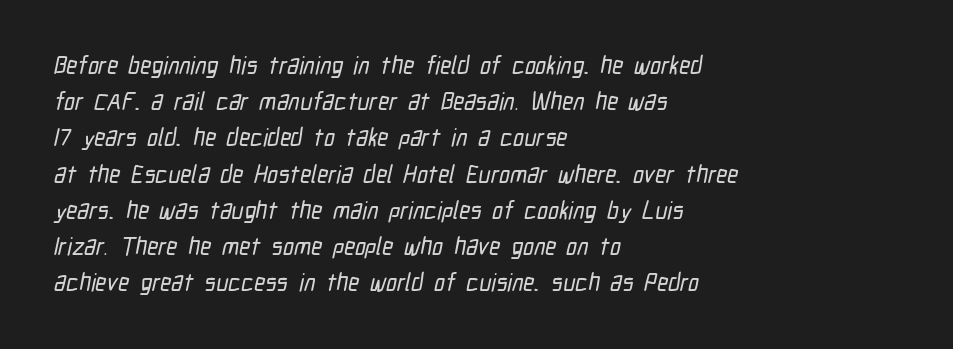
Each line starts at the same left margin while the right side varies. Leading matches the norm, producing a regular column. Words appear dense and cohesive because spacing is normal. The gap between lines stays unmarked.
